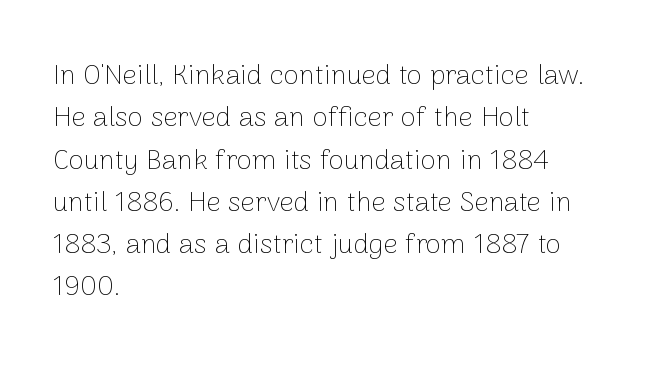
The image shows 28 px thin sans-serif type, upright; set left-aligned, normal line spacing (1.51x), normal letter spacing, not underlined; low stroke contrast and a medium x-height.
